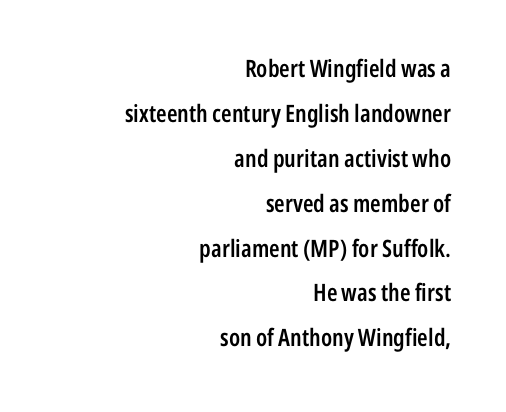
{"italic": "no", "bold": "semi", "underline": "no", "align": "right", "line_spacing_ratio": 1.87, "letter_spacing": "normal", "letter_spacing_em": 0.0, "glyph_px": 24}
